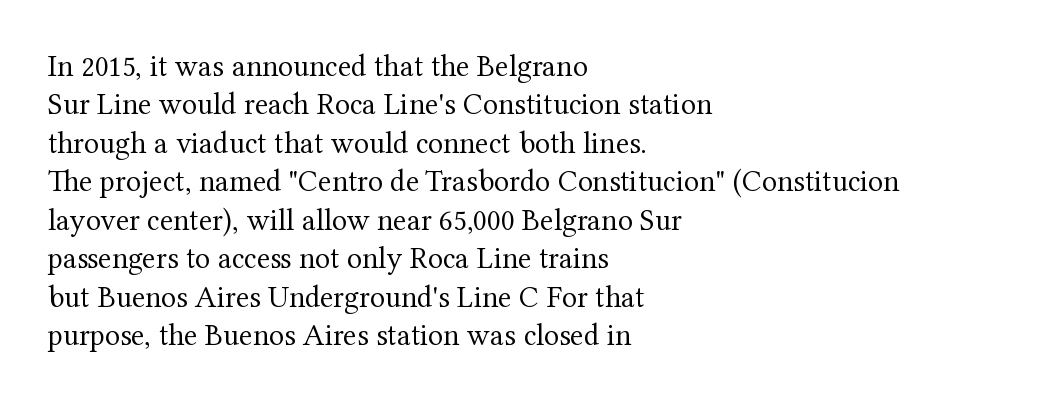
Q: Is the text bold? A: No.
Q: Is the text italic (slanted)? A: No, it is upright.
Q: Is the typeface a serif or a sans-serif typeface? A: Serif.
Q: Is the text underlined? A: No.
Q: How is the paragraph aligned? A: Left-aligned.
Q: Is the spacing between letters normal or unusually wide? A: Normal.
Q: Width (condensed, normal, or wide)? A: Normal.
Q: Stroke contrast? A: Medium.
Q: x-height? A: Medium.
Q: Monospaced? A: No.
